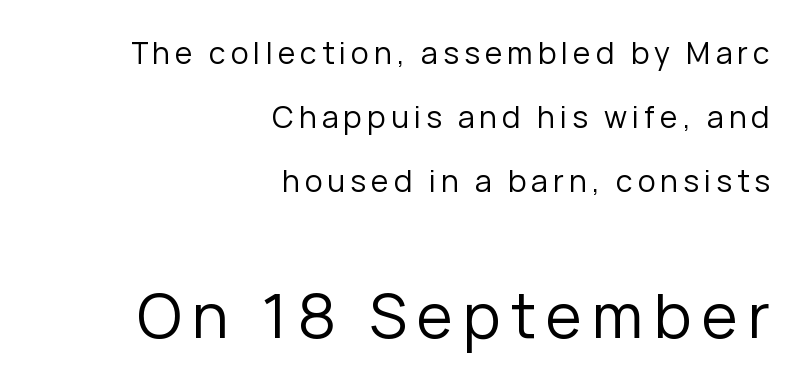
Rendered with straight, roman letterforms. Serif or sans? Sans — the stroke terminals are bare. These two chunks differ in scale, with the bottom chunk taking the larger measure. Compared with a typical body face, this is equally light or lighter still.
